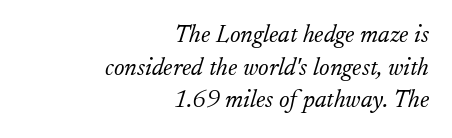
The image shows 25 px text type, italic (leaning right); set right-aligned, normal line spacing (1.31x), normal letter spacing, not underlined.
